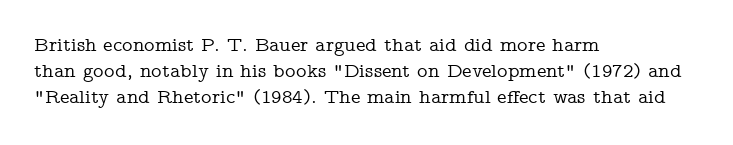
Q: Is the text italic (slanted)? A: No, it is upright.
Q: Is the text underlined? A: No.
Q: How is the paragraph aligned? A: Left-aligned.
Q: Is the spacing between letters normal or unusually wide? A: Normal.
Q: Is the spacing between lines tight, normal or loose? A: Normal.
